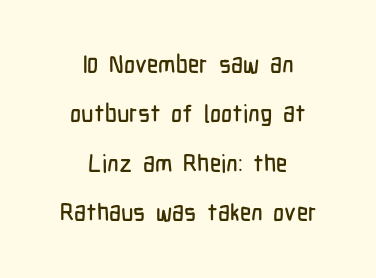
Decoration check: the copy has no underline. Does the leading feel generous? Absolutely, it's lavish. Words appear dense and cohesive because spacing is normal. Italic? Not at all — the glyphs are vertical. Is the block centered? Yes — each line is placed symmetrically about the middle.
